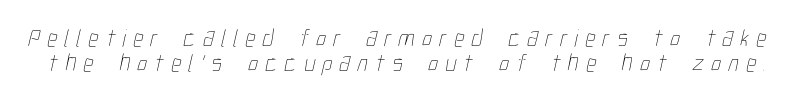
Q: Is the text bold? A: No.
Q: Is the text underlined? A: No.
Q: Is the spacing between letters normal or unusually wide? A: Unusually wide.
Q: Is the spacing between lines tight, normal or loose? A: Tight.
